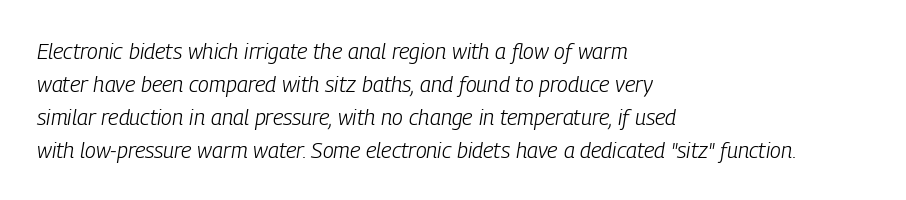
Q: Is the text bold? A: No.
Q: Is the text italic (slanted)? A: Yes, it leans right by about 9 degrees.
Q: Is the text underlined? A: No.
Q: How is the paragraph aligned? A: Left-aligned.
Q: Is the spacing between letters normal or unusually wide? A: Normal.
Q: Is the spacing between lines tight, normal or loose? A: Normal.
